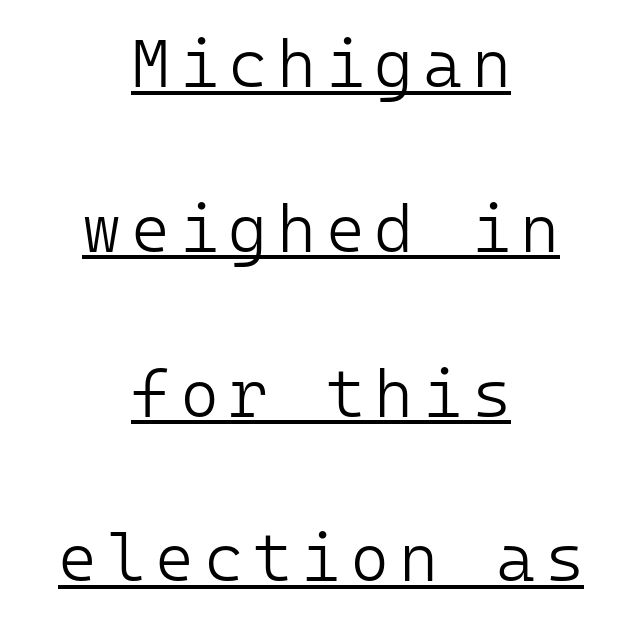
Q: Is the text bold? A: No.
Q: Is the text italic (slanted)? A: No, it is upright.
Q: Is the typeface a serif or a sans-serif typeface? A: Sans-serif.
Q: Is the text underlined? A: Yes.
Q: How is the paragraph aligned? A: Centered.
Q: Is the spacing between lines tight, normal or loose? A: Loose.
Q: Width (condensed, normal, or wide)? A: Normal.
Q: Stroke contrast? A: Low.
Q: x-height? A: Medium.
Q: Monospaced? A: Yes.
